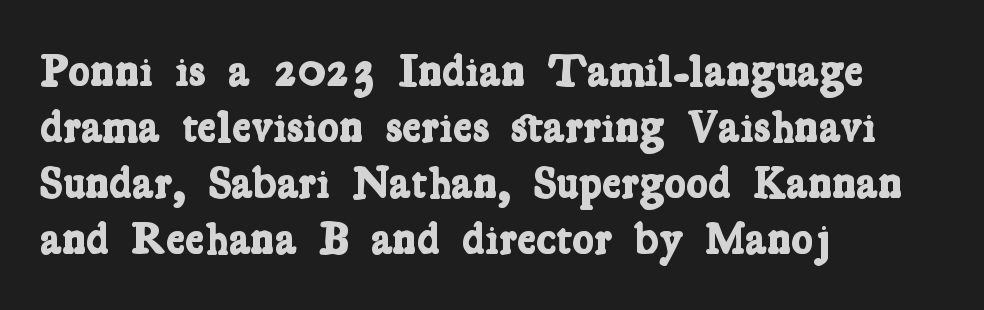
Q: Is the text bold? A: Yes.
Q: Is the typeface a serif or a sans-serif typeface? A: Serif.
Q: Is the text underlined? A: No.
Q: How is the paragraph aligned? A: Left-aligned.
Q: Is the spacing between letters normal or unusually wide? A: Normal.
Q: Width (condensed, normal, or wide)? A: Condensed.
Q: Stroke contrast? A: Low.
Q: x-height? A: Medium.
Q: Monospaced? A: No.
